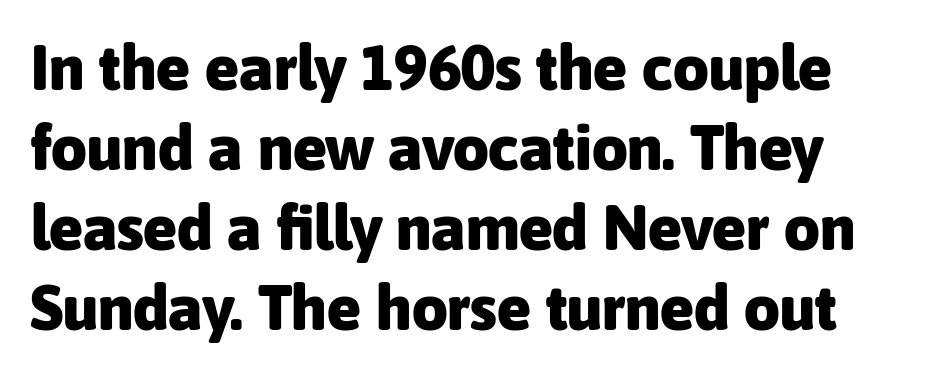
The image shows 63 px heavy sans-serif type, upright; set normal line spacing (1.27x), normal letter spacing, not underlined; low stroke contrast and a medium x-height.
